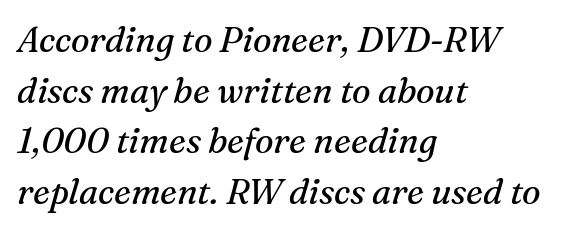
The image shows 35 px regular-weight serif type, italic (leaning right); set left-aligned, normal line spacing (1.45x), normal letter spacing, not underlined; medium stroke contrast and a medium x-height.
